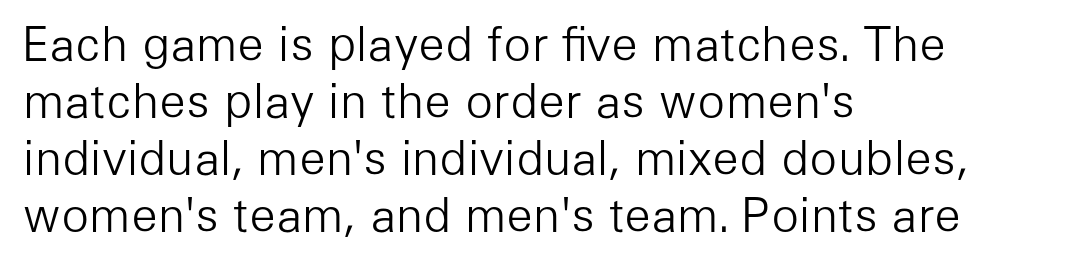
Q: Is the text bold? A: No.
Q: Is the text italic (slanted)? A: No, it is upright.
Q: Is the typeface a serif or a sans-serif typeface? A: Sans-serif.
Q: Is the text underlined? A: No.
Q: How is the paragraph aligned? A: Left-aligned.
Q: Is the spacing between letters normal or unusually wide? A: Normal.
Q: Width (condensed, normal, or wide)? A: Normal.
Q: Stroke contrast? A: Low.
Q: x-height? A: Medium.
Q: Monospaced? A: No.
